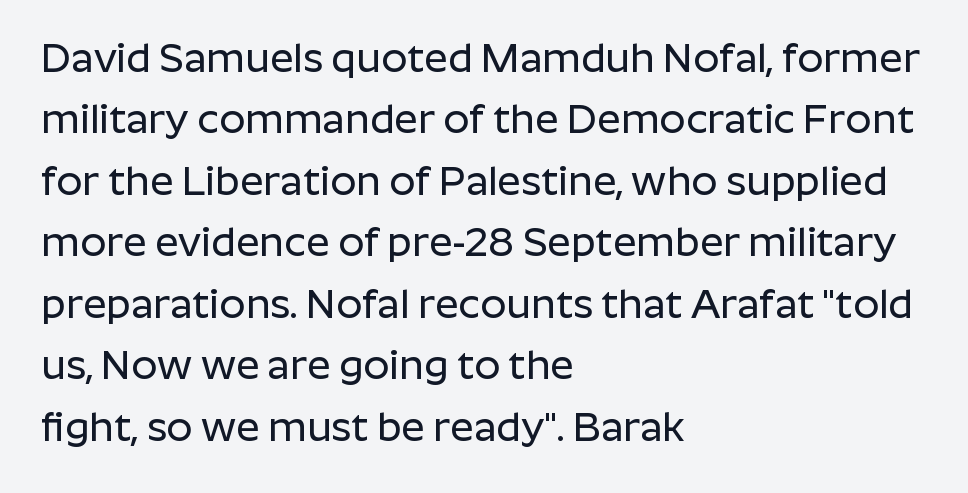
{"serif": "no", "italic": "no", "width": "normal", "stroke_contrast": "low", "x_height": "medium", "monospaced": "no", "underline": "no", "align": "left", "line_spacing": "normal", "line_spacing_ratio": 1.5, "letter_spacing": "normal", "letter_spacing_em": 0.0, "glyph_px": 41}
